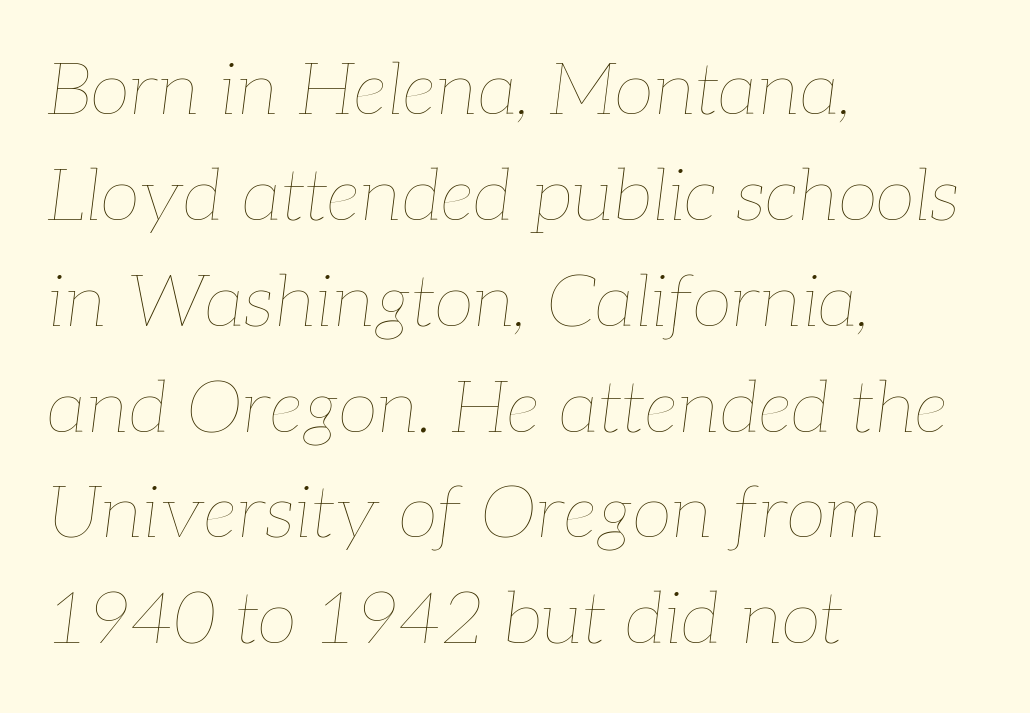
The image shows 73 px thin type, italic (leaning right); set left-aligned, normal line spacing (1.45x), normal letter spacing, not underlined; low stroke contrast and a medium x-height.
